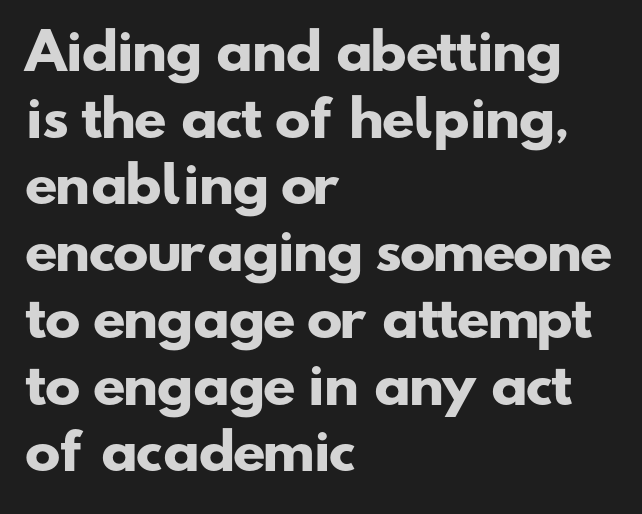
Q: Is the text bold? A: Yes.
Q: Is the typeface a serif or a sans-serif typeface? A: Sans-serif.
Q: Is the text underlined? A: No.
Q: How is the paragraph aligned? A: Left-aligned.
Q: Is the spacing between letters normal or unusually wide? A: Normal.
Q: Is the spacing between lines tight, normal or loose? A: Normal.
Q: Width (condensed, normal, or wide)? A: Wide.
Q: Stroke contrast? A: Low.
Q: x-height? A: Small.
Q: Monospaced? A: No.
